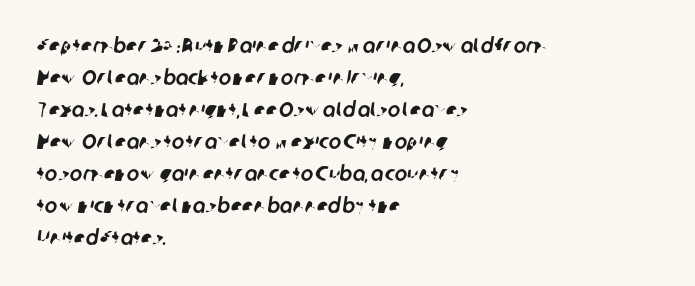
The image shows 21 px text type; set left-aligned, normal line spacing (1.52x), normal letter spacing, not underlined.
